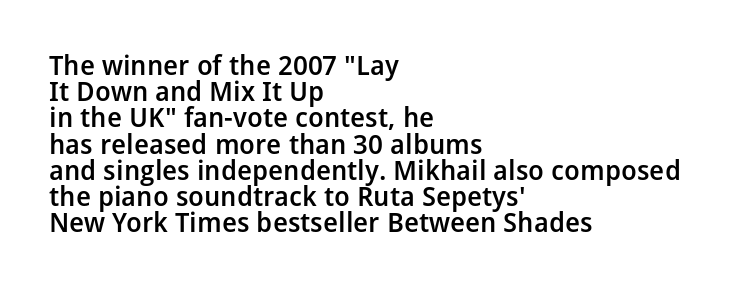
The image shows 27 px text type, upright; set left-aligned, tight line spacing (0.97x), normal letter spacing, not underlined.
